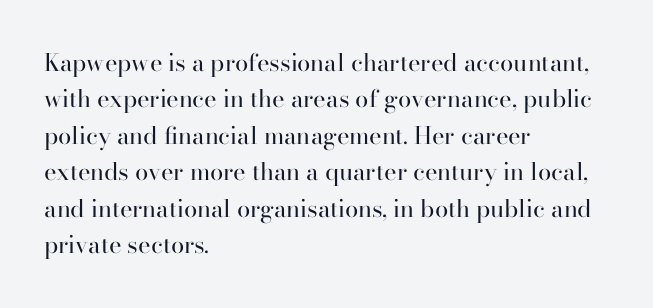
The image shows 24 px text type, upright; set left-aligned, normal line spacing (1.52x), normal letter spacing, not underlined.
